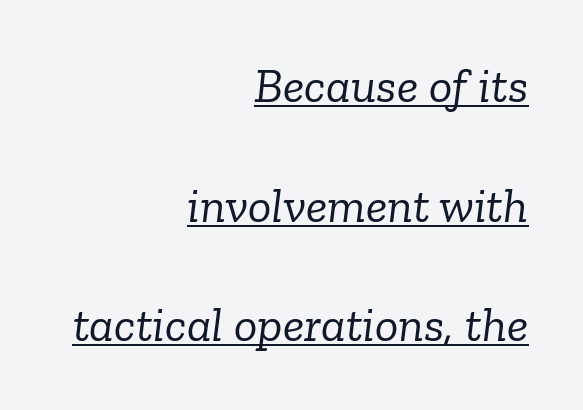
The image shows 49 px light serif type, italic (leaning right); set right-aligned, loose line spacing (2.44x), normal letter spacing, underlined; low stroke contrast and a medium x-height.
